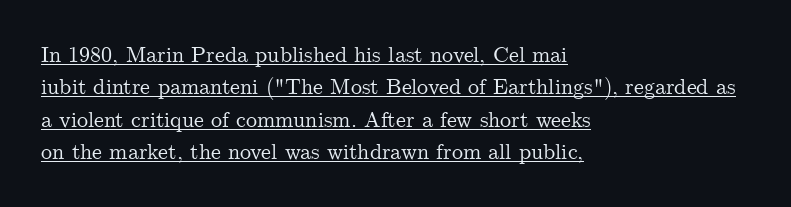
Q: Is the text italic (slanted)? A: No, it is upright.
Q: Is the text underlined? A: Yes.
Q: How is the paragraph aligned? A: Left-aligned.
Q: Is the spacing between letters normal or unusually wide? A: Normal.
Q: Is the spacing between lines tight, normal or loose? A: Normal.
